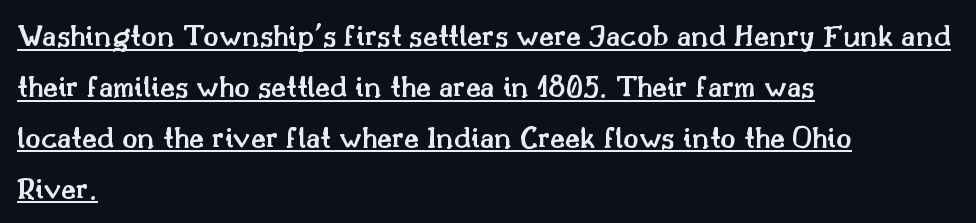
{"serif": "yes", "italic": "no", "bold": "semi", "weight": "semibold", "width": "normal", "stroke_contrast": "medium", "x_height": "small", "monospaced": "no", "underline": "yes", "align": "left", "line_spacing": "normal", "line_spacing_ratio": 1.59, "letter_spacing": "normal", "letter_spacing_em": 0.0, "glyph_px": 32}
